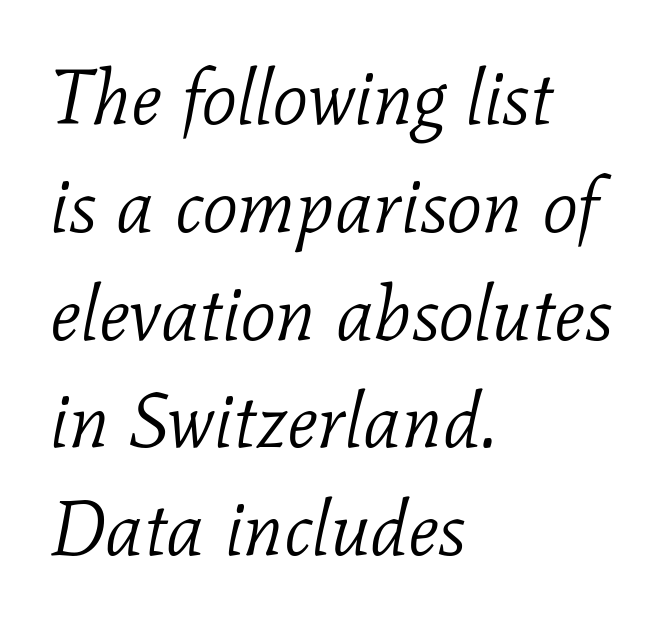
{"serif": "yes", "italic": "yes", "lean": "right", "slant_degrees": 11, "bold": "no", "weight": "light", "width": "normal", "stroke_contrast": "low", "x_height": "medium", "monospaced": "no", "underline": "no", "align": "left", "line_spacing": "normal", "line_spacing_ratio": 1.4, "letter_spacing": "normal", "letter_spacing_em": 0.0, "glyph_px": 77}
